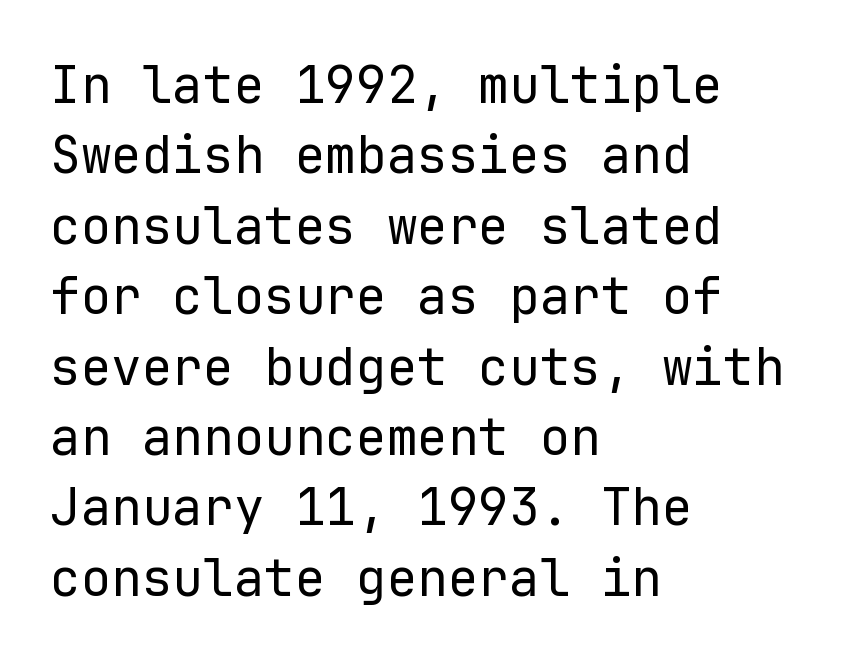
What's the leading like? Ordinary, nothing unusual. The gaps between neighbouring characters are ordinary and unremarkable. This is roman type, the default non-slanted kind. I'd call this a sans setting — the letters go barefoot. Heaviness? Minimal to ordinary, like unemphasized prose.
